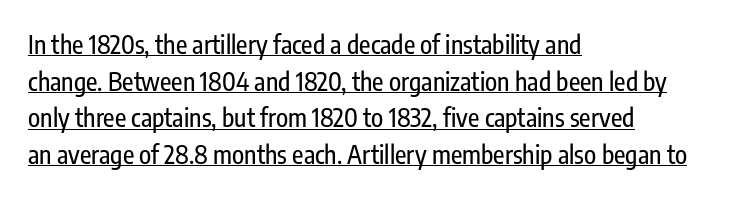
{"italic": "no", "underline": "yes", "align": "left", "line_spacing": "normal", "line_spacing_ratio": 1.47, "letter_spacing": "normal", "letter_spacing_em": 0.0, "glyph_px": 25}
